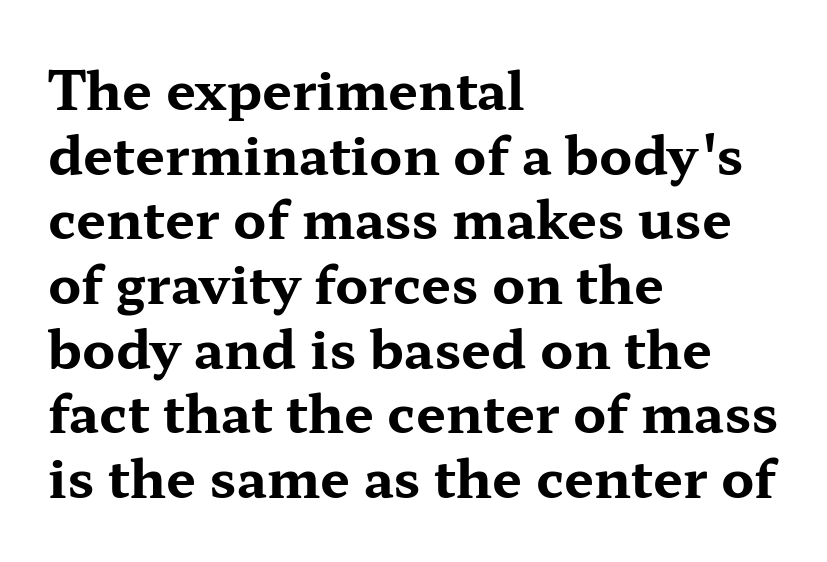
Q: Is the text bold? A: Yes.
Q: Is the text italic (slanted)? A: No, it is upright.
Q: Is the typeface a serif or a sans-serif typeface? A: Serif.
Q: Is the text underlined? A: No.
Q: How is the paragraph aligned? A: Left-aligned.
Q: Is the spacing between letters normal or unusually wide? A: Normal.
Q: Width (condensed, normal, or wide)? A: Wide.
Q: Stroke contrast? A: Medium.
Q: x-height? A: Medium.
Q: Monospaced? A: No.
